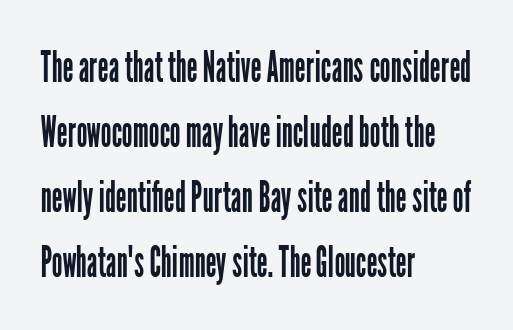
The image shows 43 px regular-weight, condensed sans-serif type, upright; set left-aligned, normal line spacing (1.51x), normal letter spacing, not underlined; low stroke contrast and a medium x-height.
